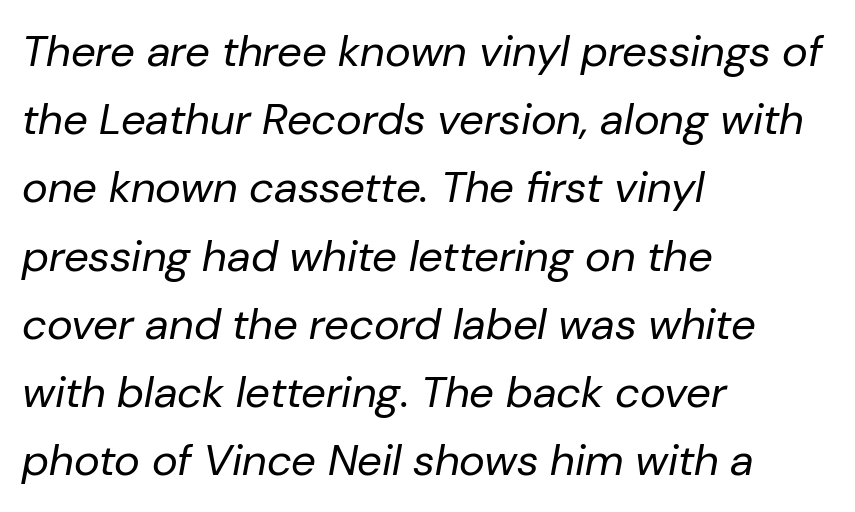
Q: Is the text bold? A: No.
Q: Is the text italic (slanted)? A: Yes, it leans right by about 10 degrees.
Q: Is the text underlined? A: No.
Q: How is the paragraph aligned? A: Left-aligned.
Q: Is the spacing between letters normal or unusually wide? A: Normal.
Q: Is the spacing between lines tight, normal or loose? A: Normal.
Q: Width (condensed, normal, or wide)? A: Normal.
Q: Stroke contrast? A: Low.
Q: x-height? A: Medium.
Q: Monospaced? A: No.
